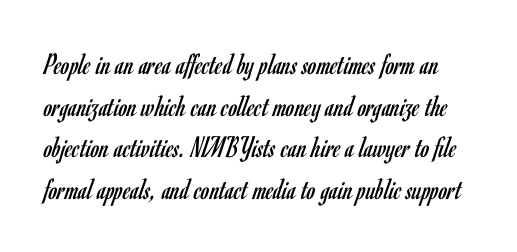
{"serif": "no", "bold": "no", "weight": "regular", "width": "condensed", "stroke_contrast": "low", "x_height": "small", "monospaced": "no", "underline": "no", "line_spacing": "normal", "line_spacing_ratio": 1.34, "letter_spacing": "normal", "letter_spacing_em": 0.0, "glyph_px": 31}
